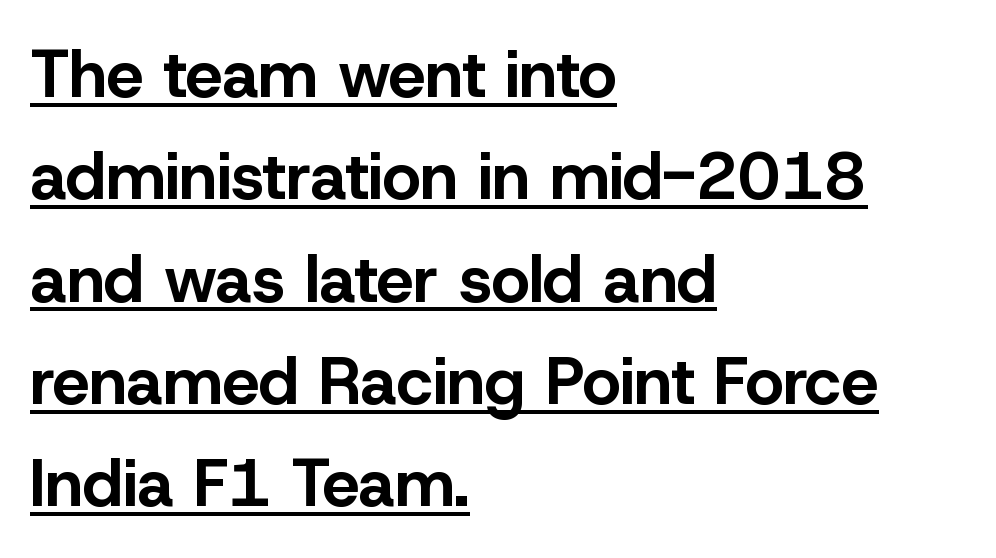
The type sits square on the baseline with zero lean. These lines are rendered in a variable-pitch font. This sample is left-justified, so line endings fall wherever the words run out. These characters rest on top of a visible drawn line. The designer went with a sans here, leaving each stem footless. Look at the tracking — it's just the regular setting, nothing added.
